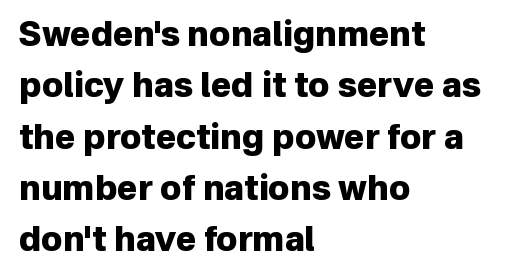
Q: Is the text bold? A: Yes.
Q: Is the text italic (slanted)? A: No, it is upright.
Q: Is the typeface a serif or a sans-serif typeface? A: Sans-serif.
Q: Is the text underlined? A: No.
Q: How is the paragraph aligned? A: Left-aligned.
Q: Is the spacing between letters normal or unusually wide? A: Normal.
Q: Is the spacing between lines tight, normal or loose? A: Normal.
Q: Width (condensed, normal, or wide)? A: Normal.
Q: Stroke contrast? A: Low.
Q: x-height? A: Medium.
Q: Monospaced? A: No.
